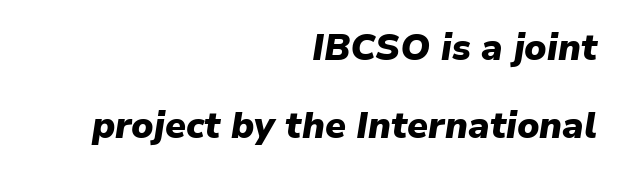
{"italic": "yes", "lean": "right", "slant_degrees": 9, "bold": "yes", "weight": "heavy", "width": "normal", "stroke_contrast": "low", "x_height": "medium", "monospaced": "no", "underline": "no", "align": "right", "line_spacing": "loose", "line_spacing_ratio": 2.11, "letter_spacing": "normal", "letter_spacing_em": 0.0, "glyph_px": 37}
